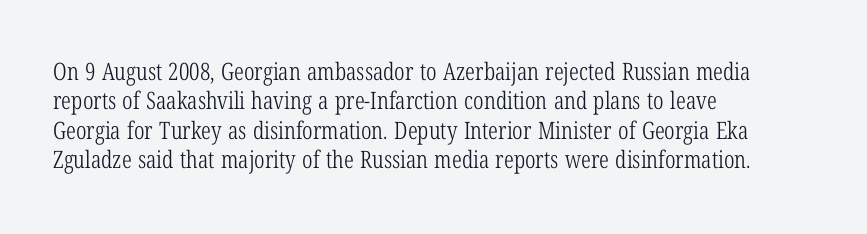
Q: Is the text bold? A: No.
Q: Is the text italic (slanted)? A: No, it is upright.
Q: Is the text underlined? A: No.
Q: How is the paragraph aligned? A: Left-aligned.
Q: Is the spacing between letters normal or unusually wide? A: Normal.
